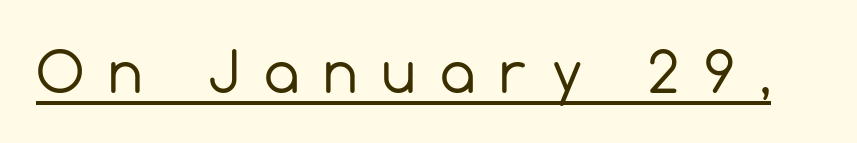
Q: Is the text bold? A: No.
Q: Is the text italic (slanted)? A: No, it is upright.
Q: Is the typeface a serif or a sans-serif typeface? A: Sans-serif.
Q: Is the text underlined? A: Yes.
Q: Is the spacing between letters normal or unusually wide? A: Unusually wide.
Q: Width (condensed, normal, or wide)? A: Normal.
Q: x-height? A: Medium.
Q: Monospaced? A: No.
